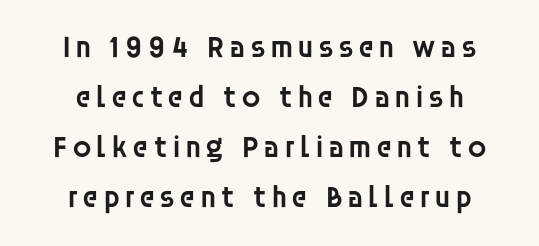
The image shows 31 px semibold sans-serif type, upright; set normal line spacing (1.61x), not underlined; low stroke contrast and a large x-height.
